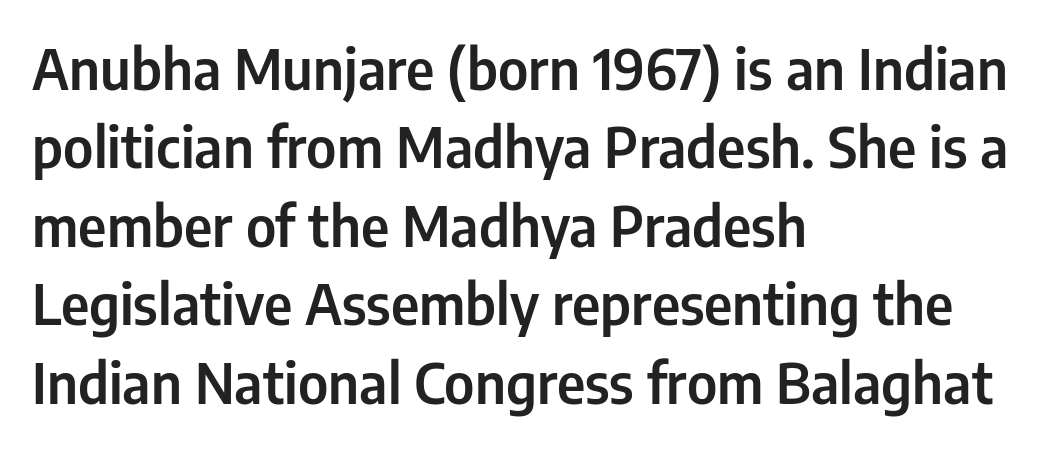
{"serif": "no", "italic": "no", "width": "condensed", "stroke_contrast": "low", "x_height": "medium", "monospaced": "no", "underline": "no", "align": "left", "line_spacing": "normal", "line_spacing_ratio": 1.4, "letter_spacing": "normal", "letter_spacing_em": 0.0, "glyph_px": 56}
